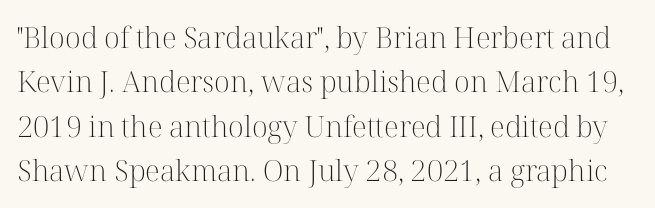
{"serif": "yes", "italic": "no", "bold": "no", "weight": "light", "width": "normal", "stroke_contrast": "high", "x_height": "medium", "monospaced": "no", "underline": "no", "line_spacing": "normal", "line_spacing_ratio": 1.53, "letter_spacing": "normal", "letter_spacing_em": 0.0, "glyph_px": 29}
